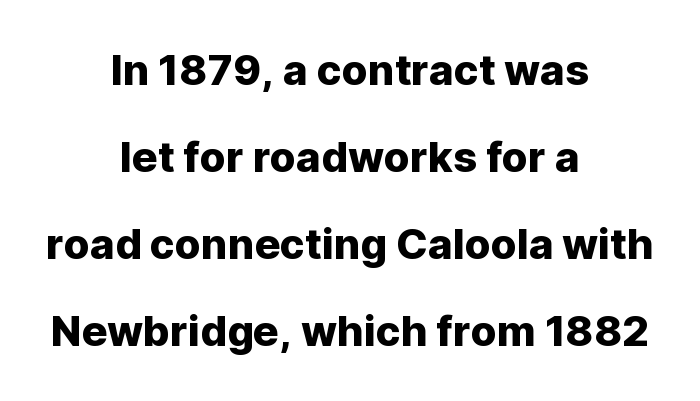
{"serif": "no", "italic": "no", "width": "normal", "stroke_contrast": "low", "x_height": "medium", "monospaced": "no", "underline": "no", "align": "center", "line_spacing": "loose", "line_spacing_ratio": 2.07, "letter_spacing": "normal", "letter_spacing_em": 0.0, "glyph_px": 42}
